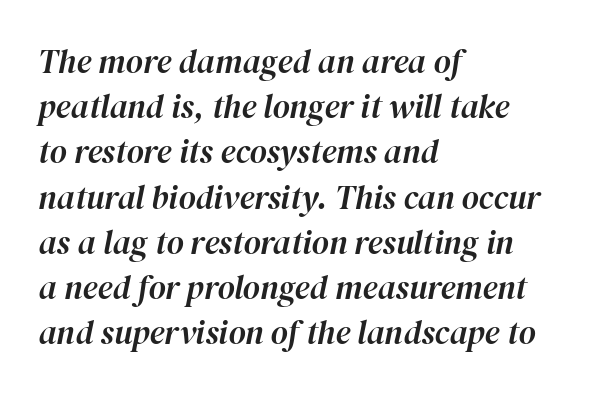
{"italic": "yes", "lean": "right", "slant_degrees": 12, "width": "normal", "stroke_contrast": "high", "x_height": "medium", "monospaced": "no", "underline": "no", "align": "left", "line_spacing": "normal", "line_spacing_ratio": 1.37, "letter_spacing": "normal", "letter_spacing_em": 0.0, "glyph_px": 33}
